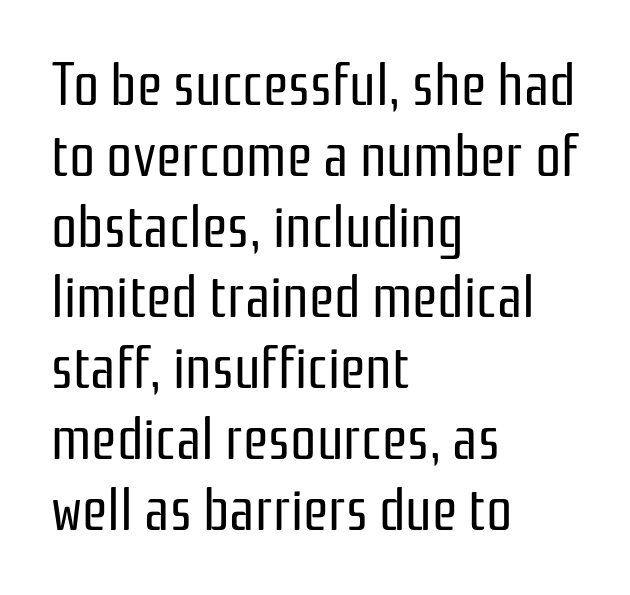
Q: Is the text bold? A: No.
Q: Is the text italic (slanted)? A: No, it is upright.
Q: Is the typeface a serif or a sans-serif typeface? A: Sans-serif.
Q: Is the text underlined? A: No.
Q: How is the paragraph aligned? A: Left-aligned.
Q: Is the spacing between letters normal or unusually wide? A: Normal.
Q: Width (condensed, normal, or wide)? A: Condensed.
Q: Stroke contrast? A: Low.
Q: x-height? A: Medium.
Q: Monospaced? A: No.
